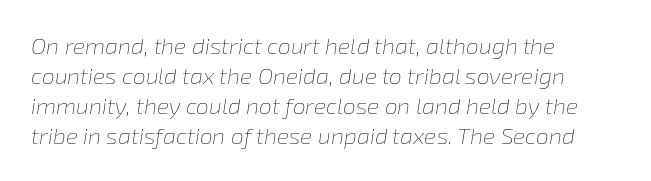
{"italic": "yes", "lean": "right", "slant_degrees": 8, "bold": "no", "underline": "no", "align": "left", "line_spacing": "normal", "line_spacing_ratio": 1.31, "letter_spacing": "normal", "letter_spacing_em": 0.0, "glyph_px": 23}
